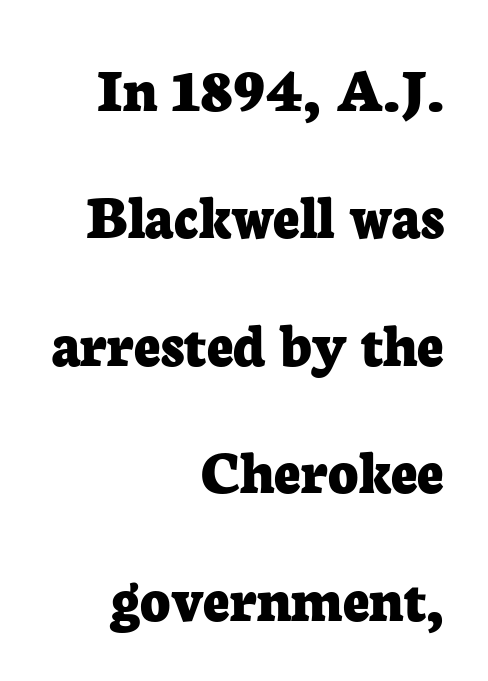
{"serif": "yes", "italic": "no", "bold": "yes", "weight": "bold", "width": "normal", "stroke_contrast": "low", "x_height": "medium", "monospaced": "no", "underline": "no", "align": "right", "line_spacing": "loose", "line_spacing_ratio": 1.96, "letter_spacing": "normal", "letter_spacing_em": 0.0, "glyph_px": 65}
